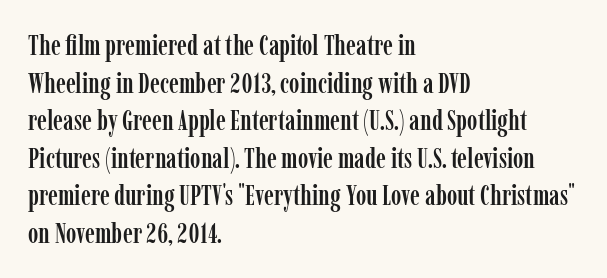
Q: Is the text italic (slanted)? A: No, it is upright.
Q: Is the typeface a serif or a sans-serif typeface? A: Serif.
Q: Is the text underlined? A: No.
Q: How is the paragraph aligned? A: Left-aligned.
Q: Is the spacing between letters normal or unusually wide? A: Normal.
Q: Is the spacing between lines tight, normal or loose? A: Normal.
Q: Width (condensed, normal, or wide)? A: Condensed.
Q: Stroke contrast? A: Low.
Q: x-height? A: Medium.
Q: Monospaced? A: No.
